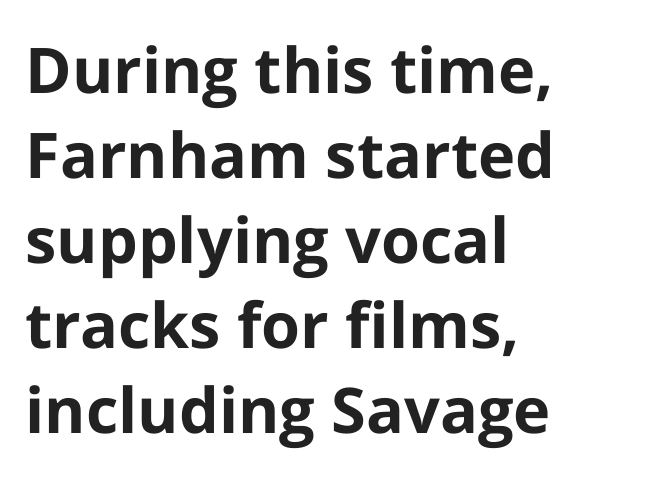
The image shows 63 px bold sans-serif type, upright; set left-aligned, normal line spacing (1.35x), normal letter spacing, not underlined; low stroke contrast and a medium x-height.
